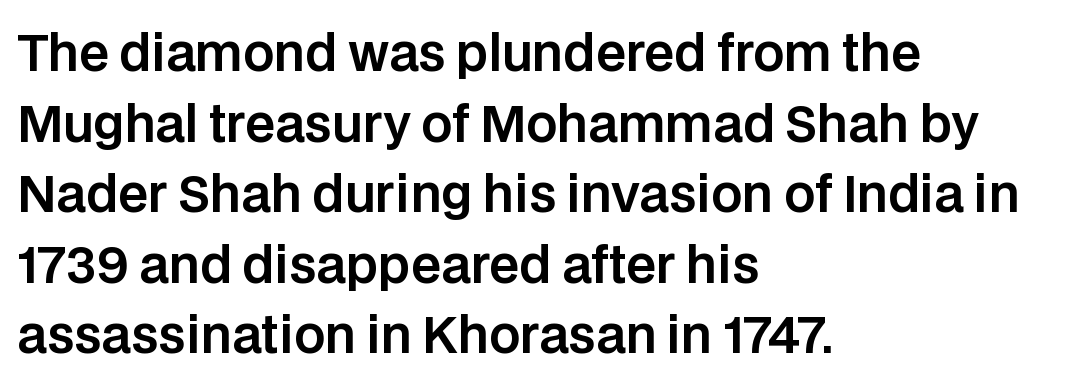
The image shows 49 px sans-serif type, upright; set left-aligned, normal line spacing (1.44x), normal letter spacing, not underlined; low stroke contrast and a large x-height.
